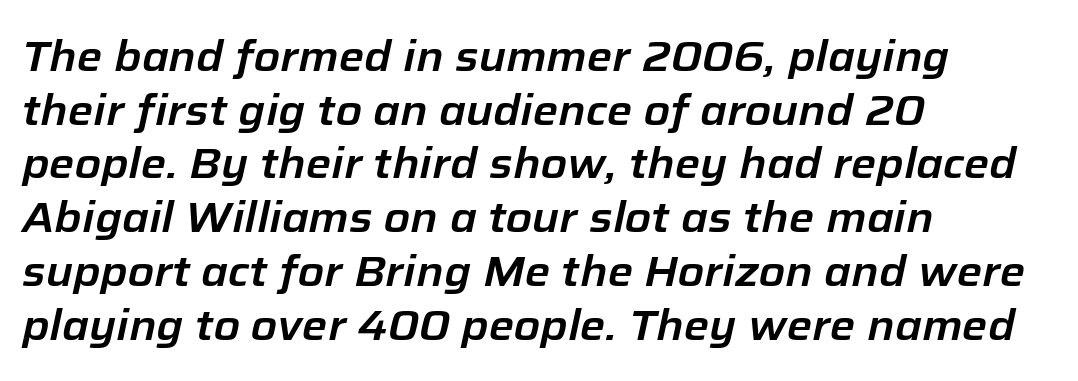
The image shows 43 px text type, italic (leaning right); set left-aligned, normal line spacing (1.25x), normal letter spacing, not underlined; low stroke contrast and a medium x-height.
